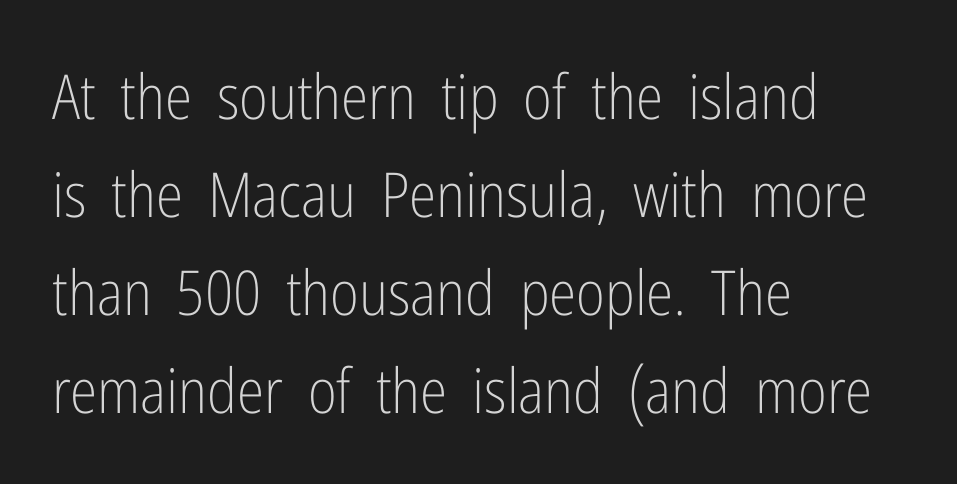
The image shows 62 px light, condensed sans-serif type, upright; set left-aligned, normal line spacing (1.58x), normal letter spacing, not underlined; low stroke contrast and a medium x-height.
